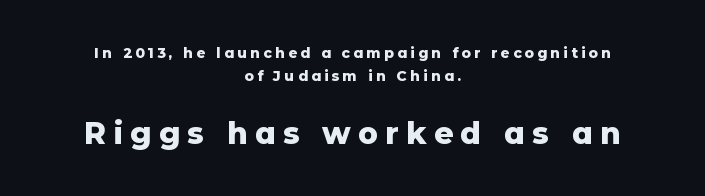
Each glyph is drawn with heavy, bold strokes. Quick note: underline off. The paragraph has two soft edges and a firm central axis. The later block is typeset at a bigger size than the earlier block. Are there feet on the stems? There aren't — it's a sans. Here the designer chose a conventional face with non-uniform glyph widths.
